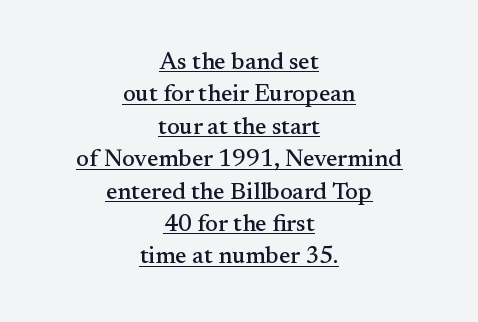
Q: Is the text italic (slanted)? A: No, it is upright.
Q: Is the text underlined? A: Yes.
Q: How is the paragraph aligned? A: Centered.
Q: Is the spacing between letters normal or unusually wide? A: Normal.
Q: Is the spacing between lines tight, normal or loose? A: Normal.
